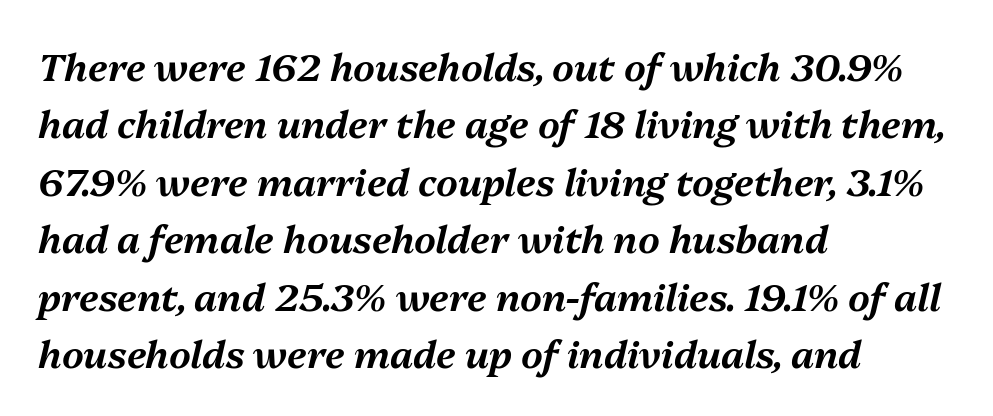
Q: Is the text italic (slanted)? A: Yes, it leans right by about 13 degrees.
Q: Is the text underlined? A: No.
Q: How is the paragraph aligned? A: Left-aligned.
Q: Is the spacing between letters normal or unusually wide? A: Normal.
Q: Is the spacing between lines tight, normal or loose? A: Normal.
Q: Width (condensed, normal, or wide)? A: Normal.
Q: Stroke contrast? A: Medium.
Q: x-height? A: Medium.
Q: Monospaced? A: No.
